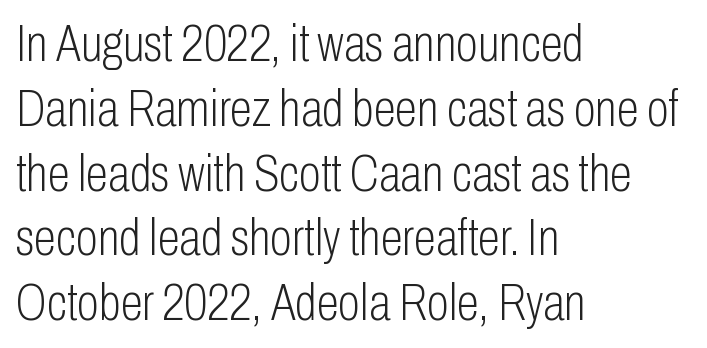
The image shows 51 px light, condensed sans-serif type, upright; set left-aligned, normal line spacing (1.27x), normal letter spacing, not underlined; low stroke contrast and a medium x-height.
